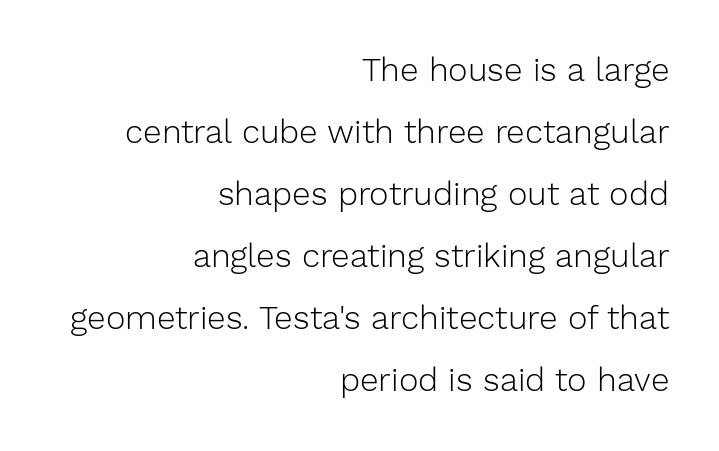
{"serif": "no", "italic": "no", "bold": "no", "weight": "light", "width": "normal", "stroke_contrast": "low", "x_height": "medium", "monospaced": "no", "underline": "no", "align": "right", "line_spacing_ratio": 1.88, "letter_spacing": "normal", "letter_spacing_em": 0.0, "glyph_px": 33}
